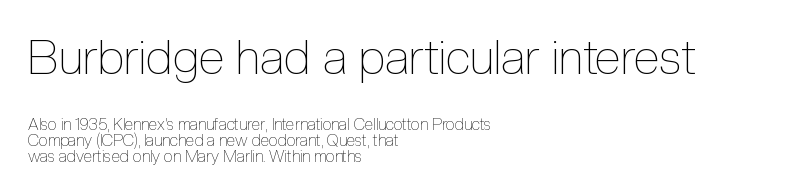
The image shows 48 px thin, condensed type, upright; set left-aligned, tight line spacing (0.99x), normal letter spacing, not underlined; the first (top) block is 3.0x larger; a medium x-height.
